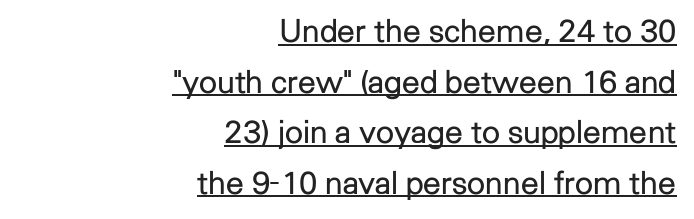
{"serif": "no", "italic": "no", "bold": "no", "weight": "regular", "width": "normal", "stroke_contrast": "low", "x_height": "medium", "monospaced": "no", "underline": "yes", "align": "right", "line_spacing": "normal", "line_spacing_ratio": 1.58, "letter_spacing": "normal", "letter_spacing_em": 0.0, "glyph_px": 32}
